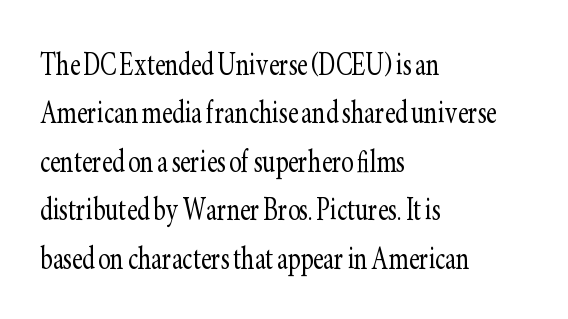
{"serif": "yes", "italic": "no", "bold": "no", "weight": "light", "width": "condensed", "stroke_contrast": "low", "x_height": "small", "monospaced": "no", "underline": "no", "align": "left", "line_spacing": "normal", "line_spacing_ratio": 1.31, "letter_spacing": "normal", "letter_spacing_em": 0.0, "glyph_px": 37}
